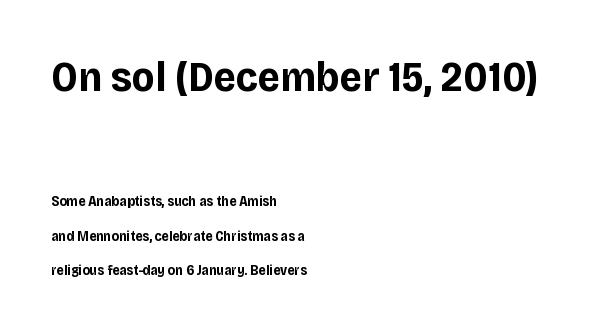
The lettering holds an erect, upright posture throughout. Check under the words: just untouched page. The space between consecutive lines is lavish. Short and long lines alike share a common starting point at left. Caption: bold face, heavy strokes.
